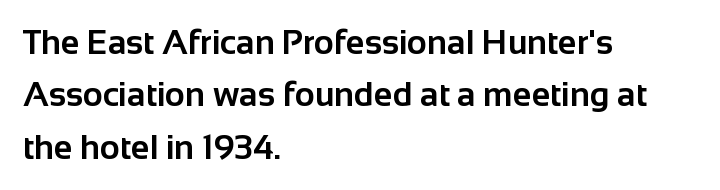
The image shows 34 px bold sans-serif type, upright; set left-aligned, normal line spacing (1.54x), normal letter spacing, not underlined; low stroke contrast and a medium x-height.
